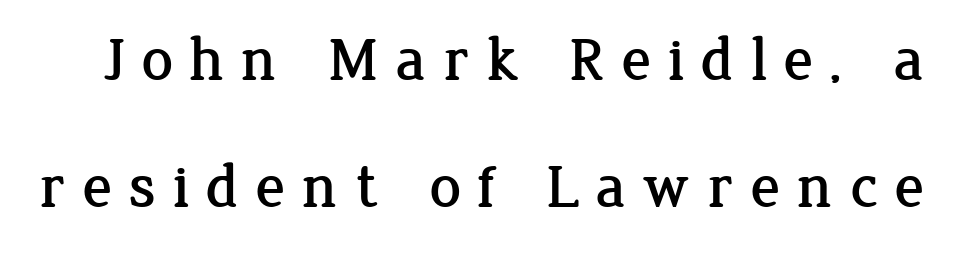
Descenders are the only things crossing below the line. Compared with typical body copy, the letter spacing here is much looser. Baseline-to-baseline distance is far greater than the letter height. Old-style or modern, the face here clearly has serifs. Proportional: the letters do not fall into vertical columns.
